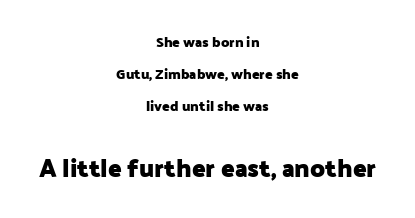
Q: Is the text bold? A: Yes.
Q: Is the text italic (slanted)? A: No, it is upright.
Q: Is the text underlined? A: No.
Q: How is the paragraph aligned? A: Centered.
Q: Is the spacing between letters normal or unusually wide? A: Normal.
Q: Is the spacing between lines tight, normal or loose? A: Loose.
Q: Which block of text is set in a larger size, the first (top) or the second (bottom)? A: The second (bottom) one.
